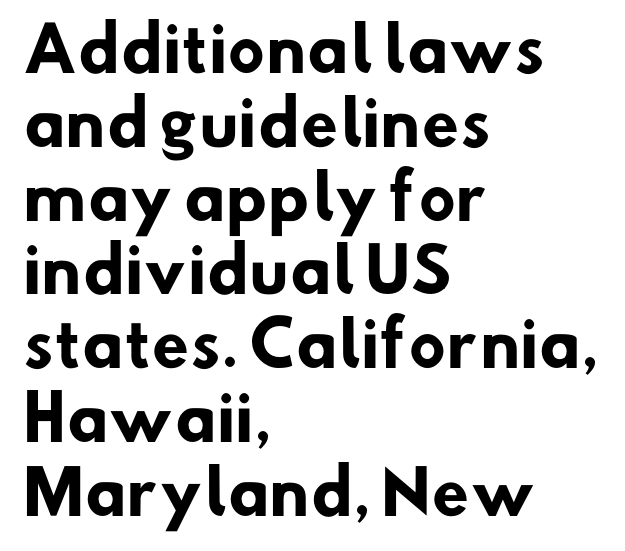
{"serif": "no", "bold": "yes", "weight": "heavy", "width": "normal", "stroke_contrast": "low", "x_height": "small", "monospaced": "no", "underline": "no", "align": "left", "line_spacing_ratio": 1.21, "letter_spacing": "normal", "letter_spacing_em": 0.0, "glyph_px": 61}
